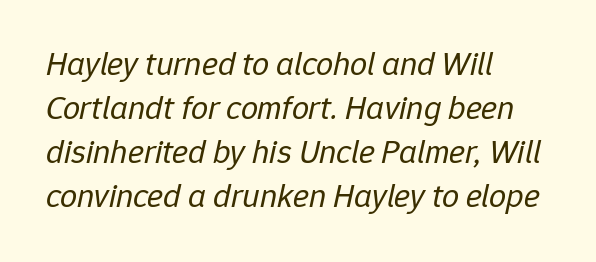
{"italic": "yes", "lean": "right", "slant_degrees": 12, "bold": "no", "weight": "regular", "width": "normal", "stroke_contrast": "low", "x_height": "medium", "monospaced": "no", "underline": "no", "align": "left", "line_spacing": "normal", "line_spacing_ratio": 1.29, "letter_spacing": "normal", "letter_spacing_em": 0.0, "glyph_px": 34}
